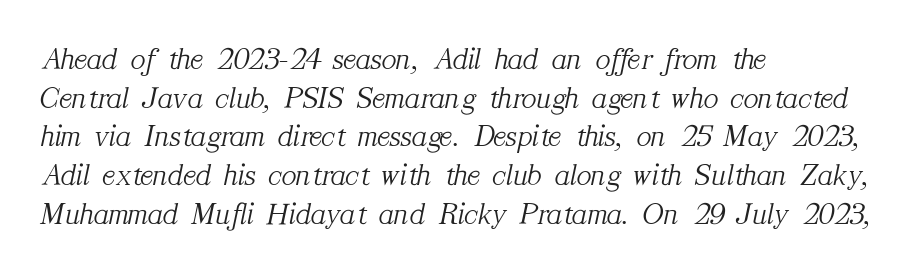
The line texture is even and compact thanks to regular tracking. The rag falls on the right side of this text block. Stem width sits at or under what a default text font uses. Interline gaps are of average width in this sample. The gap between lines stays unmarked. Note the varied advance widths — an 'i' is clearly narrower than an 'm'.
